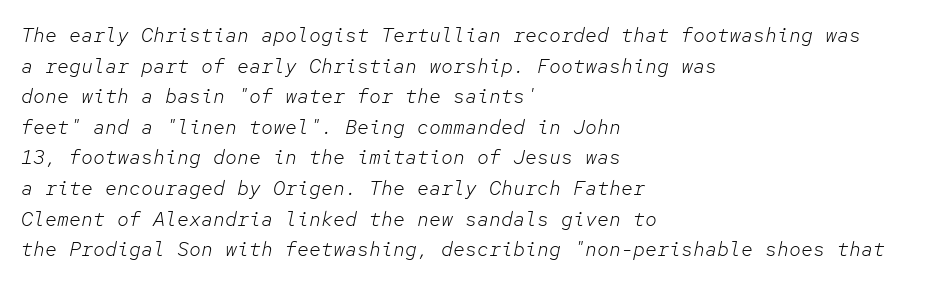
The image shows 20 px text type, italic (leaning right); set left-aligned, normal line spacing (1.53x), normal letter spacing, not underlined.
